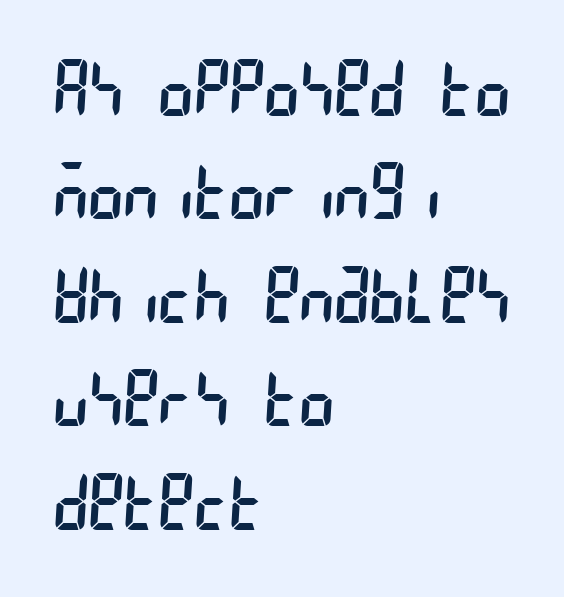
{"serif": "no", "bold": "no", "weight": "regular", "width": "condensed", "stroke_contrast": "low", "x_height": "large", "underline": "no", "align": "left", "line_spacing": "normal", "line_spacing_ratio": 1.38, "letter_spacing": "normal", "letter_spacing_em": 0.0, "glyph_px": 75}
